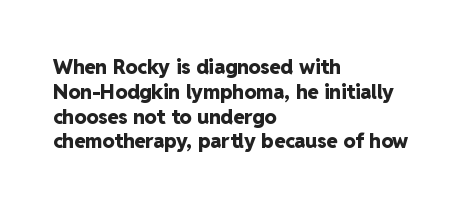
{"italic": "no", "bold": "yes", "underline": "no", "align": "left", "line_spacing_ratio": 1.24, "letter_spacing": "normal", "letter_spacing_em": 0.0, "glyph_px": 20}
